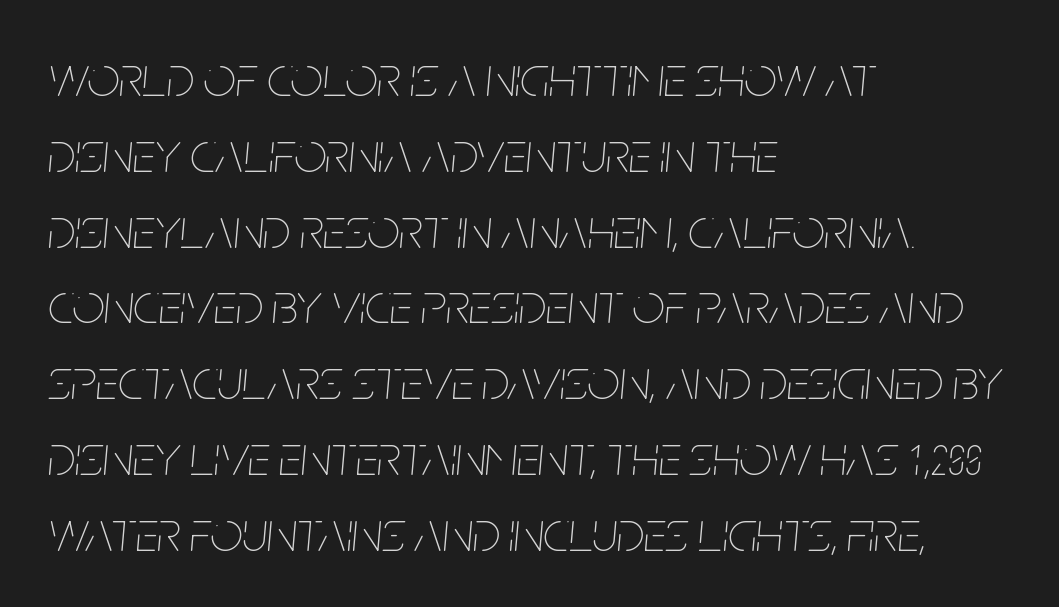
This reads as an unemphasized weight, regular at the heaviest. Here the designer chose a conventional face with non-uniform glyph widths. Between one letter and the next there's only the usual sliver of space. These lines were composed using italics.
